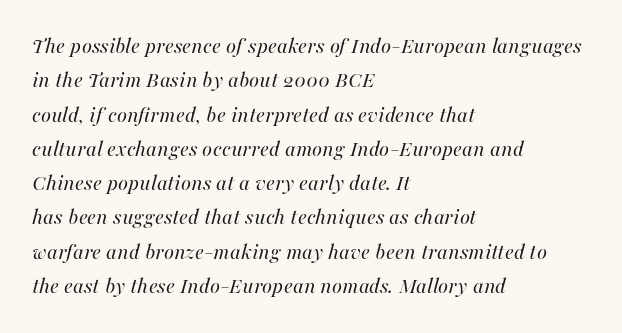
The image shows 23 px text type, italic (leaning right); set left-aligned, normal line spacing (1.49x), normal letter spacing, not underlined.
